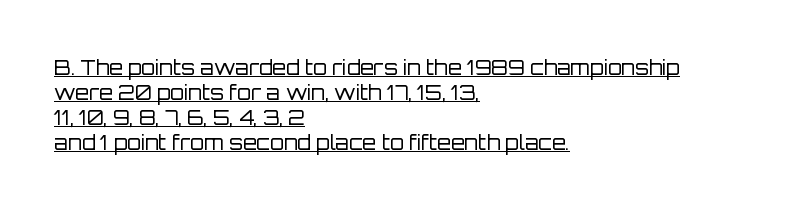
The image shows 20 px text type, upright; set left-aligned, normal line spacing (1.25x), normal letter spacing, underlined.
